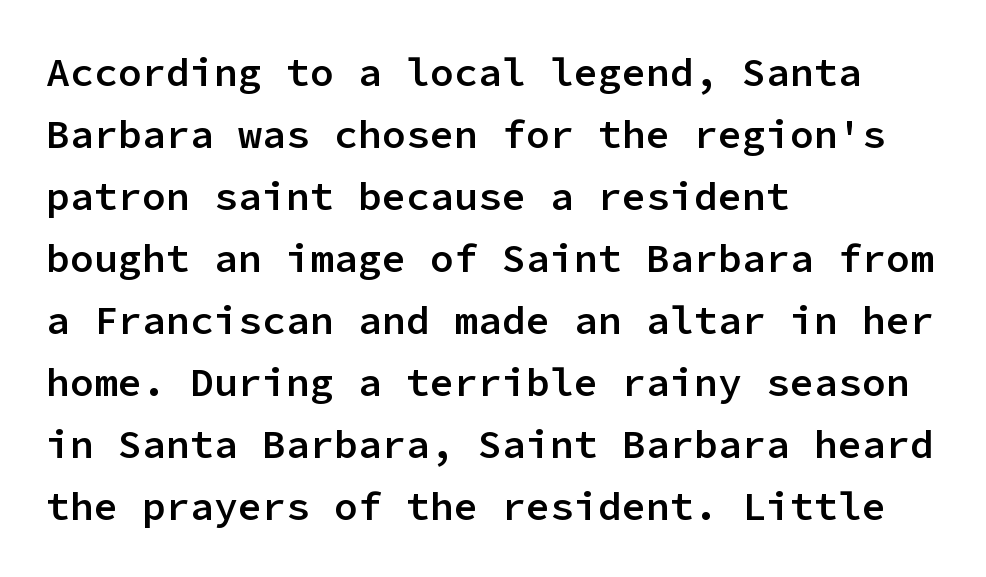
Q: Is the text bold? A: Semi-bold.
Q: Is the text italic (slanted)? A: No, it is upright.
Q: Is the typeface a serif or a sans-serif typeface? A: Sans-serif.
Q: Is the text underlined? A: No.
Q: How is the paragraph aligned? A: Left-aligned.
Q: Is the spacing between letters normal or unusually wide? A: Normal.
Q: Is the spacing between lines tight, normal or loose? A: Normal.
Q: Width (condensed, normal, or wide)? A: Normal.
Q: Stroke contrast? A: Low.
Q: x-height? A: Medium.
Q: Monospaced? A: Yes.
